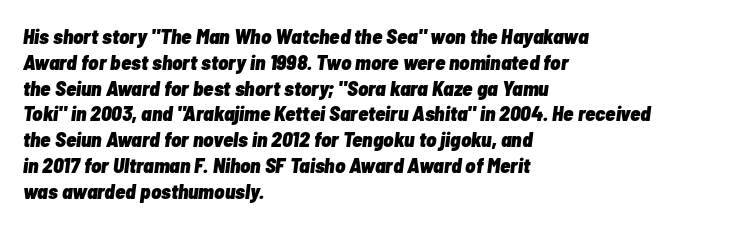
Q: Is the text bold? A: Yes.
Q: Is the text italic (slanted)? A: Yes, it leans right by about 7 degrees.
Q: Is the text underlined? A: No.
Q: How is the paragraph aligned? A: Left-aligned.
Q: Is the spacing between letters normal or unusually wide? A: Normal.
